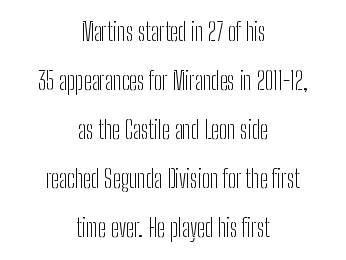
{"italic": "no", "bold": "no", "underline": "no", "align": "center", "line_spacing": "loose", "line_spacing_ratio": 2.04, "letter_spacing": "normal", "letter_spacing_em": 0.0, "glyph_px": 24}
